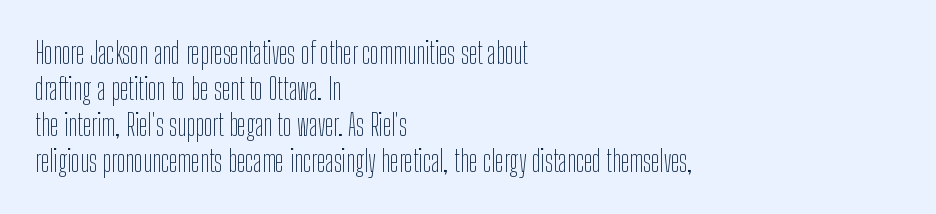
{"serif": "no", "italic": "no", "bold": "no", "weight": "thin", "width": "condensed", "stroke_contrast": "low", "x_height": "medium", "monospaced": "no", "underline": "no", "align": "left", "line_spacing_ratio": 1.24, "letter_spacing": "normal", "letter_spacing_em": 0.0, "glyph_px": 29}
